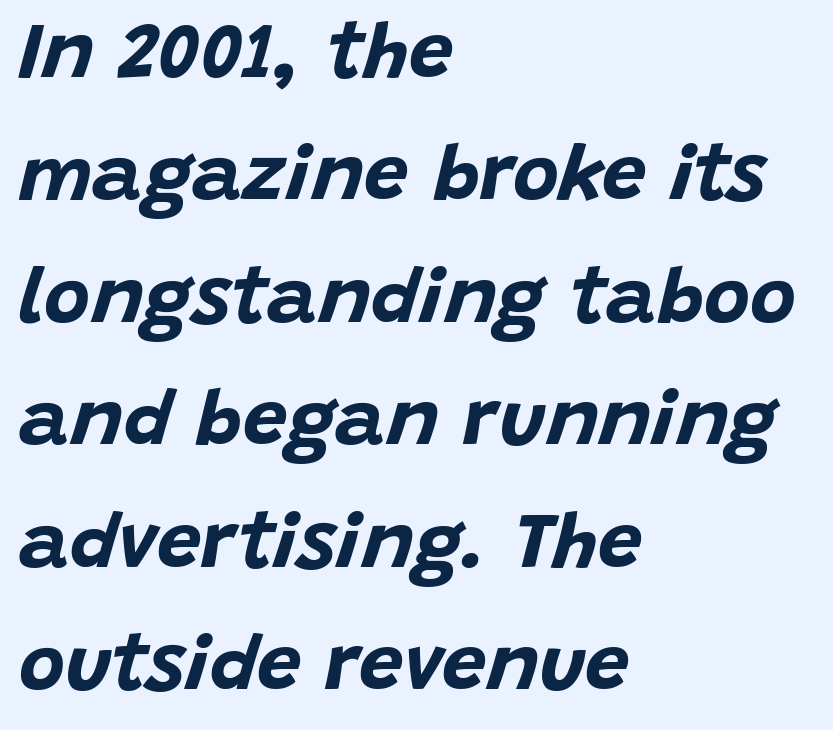
Q: Is the text bold? A: Yes.
Q: Is the text italic (slanted)? A: Yes, it leans right by about 15 degrees.
Q: Is the text underlined? A: No.
Q: How is the paragraph aligned? A: Left-aligned.
Q: Is the spacing between letters normal or unusually wide? A: Normal.
Q: Is the spacing between lines tight, normal or loose? A: Normal.
Q: Width (condensed, normal, or wide)? A: Normal.
Q: Stroke contrast? A: Low.
Q: x-height? A: Large.
Q: Monospaced? A: No.
